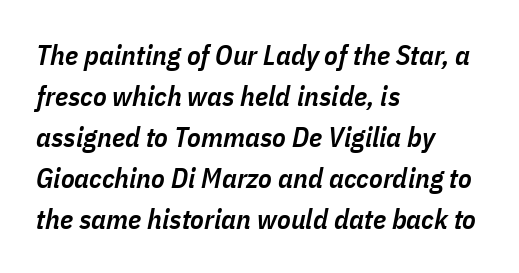
{"italic": "yes", "lean": "right", "slant_degrees": 11, "bold": "semi", "weight": "semibold", "width": "condensed", "stroke_contrast": "low", "x_height": "medium", "monospaced": "no", "underline": "no", "align": "left", "line_spacing": "normal", "line_spacing_ratio": 1.46, "letter_spacing": "normal", "letter_spacing_em": 0.0, "glyph_px": 28}
